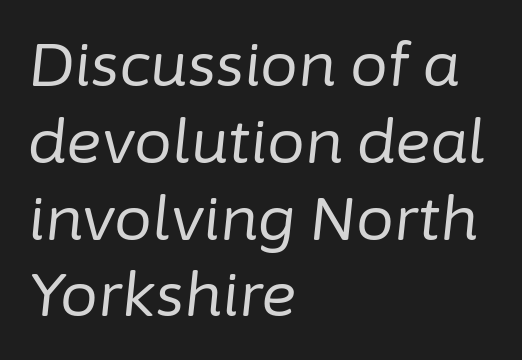
One glance says typical: line gaps are just what's usual. The rendering keeps characters at their native spacing. The passage shown is typed in a proportional face where columns would drift. The typeface has the unassuming heft of standard copy or less.
